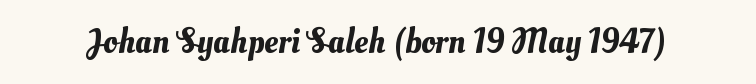
Q: Is the text underlined? A: No.
Q: Is the spacing between letters normal or unusually wide? A: Normal.
Q: Width (condensed, normal, or wide)? A: Normal.
Q: Stroke contrast? A: Medium.
Q: x-height? A: Small.
Q: Monospaced? A: No.
